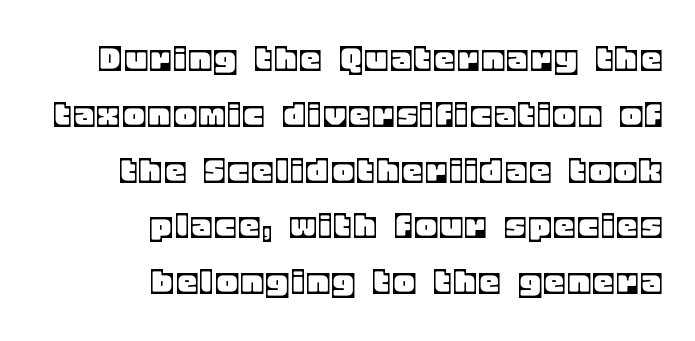
A flush-right, rag-left setting is used for this passage. The rendering uses natural spacing where letterforms have individual widths. Glance below the letters and you will spot only blank space. In terms of leading, this rendering sits right in the middle.
